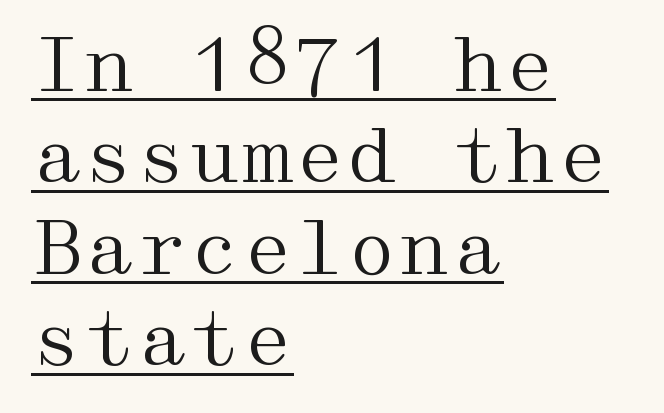
{"serif": "yes", "italic": "no", "bold": "no", "weight": "regular", "width": "wide", "stroke_contrast": "medium", "x_height": "medium", "underline": "yes", "align": "left", "line_spacing_ratio": 1.22, "letter_spacing": "normal", "letter_spacing_em": 0.0, "glyph_px": 75}
